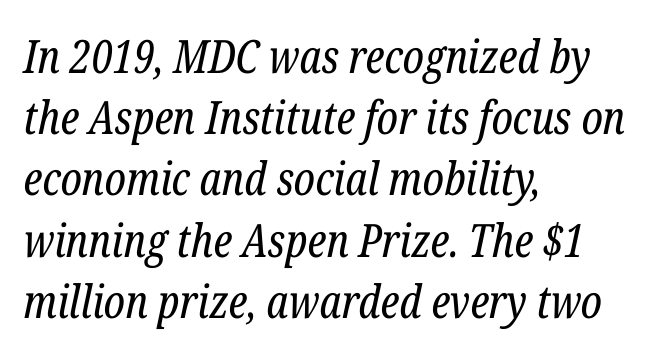
Q: Is the text bold? A: No.
Q: Is the text italic (slanted)? A: Yes, it leans right by about 12 degrees.
Q: Is the typeface a serif or a sans-serif typeface? A: Serif.
Q: Is the text underlined? A: No.
Q: How is the paragraph aligned? A: Left-aligned.
Q: Is the spacing between letters normal or unusually wide? A: Normal.
Q: Is the spacing between lines tight, normal or loose? A: Normal.
Q: Width (condensed, normal, or wide)? A: Condensed.
Q: Stroke contrast? A: Low.
Q: x-height? A: Medium.
Q: Monospaced? A: No.
